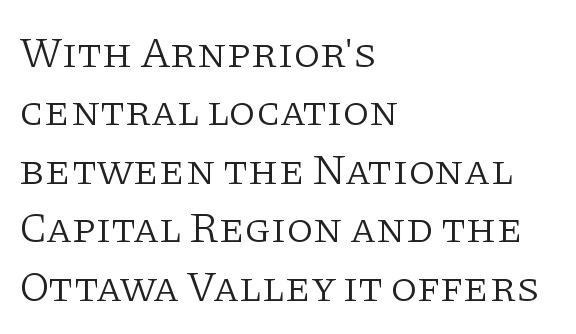
{"serif": "yes", "italic": "no", "bold": "no", "weight": "light", "width": "normal", "stroke_contrast": "low", "x_height": "large", "monospaced": "no", "underline": "no", "align": "left", "line_spacing": "normal", "line_spacing_ratio": 1.36, "letter_spacing": "normal", "letter_spacing_em": 0.0, "glyph_px": 43}
